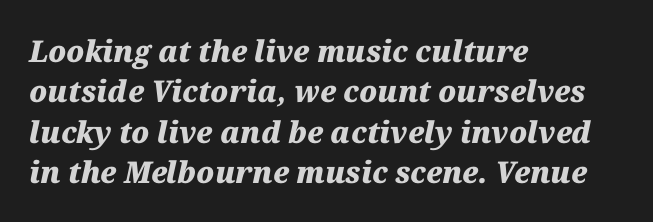
{"italic": "yes", "lean": "right", "slant_degrees": 12, "bold": "yes", "weight": "heavy", "width": "normal", "stroke_contrast": "medium", "x_height": "medium", "monospaced": "no", "underline": "no", "align": "left", "line_spacing": "normal", "line_spacing_ratio": 1.35, "letter_spacing": "normal", "letter_spacing_em": 0.0, "glyph_px": 30}
